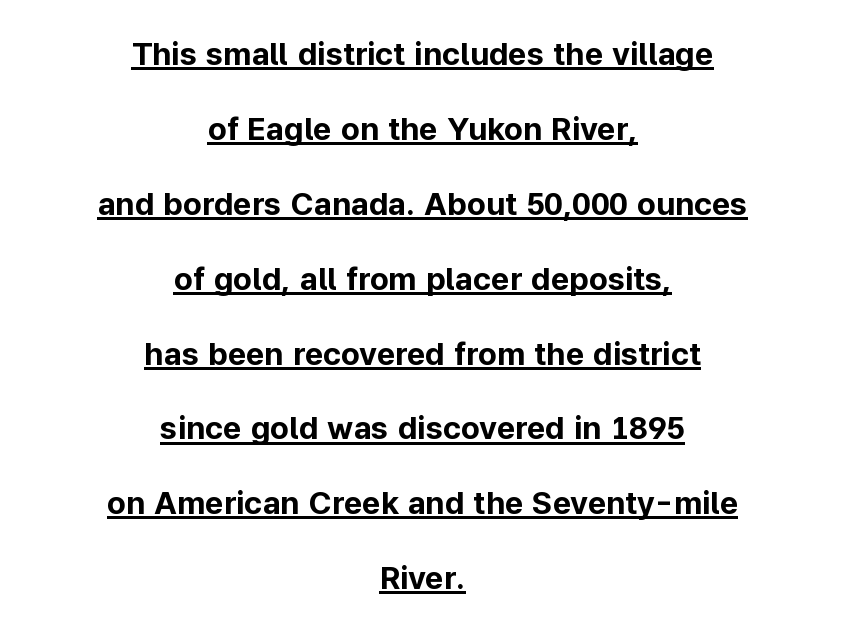
{"serif": "no", "italic": "no", "bold": "yes", "weight": "bold", "width": "normal", "stroke_contrast": "low", "x_height": "medium", "monospaced": "no", "underline": "yes", "align": "center", "line_spacing": "loose", "line_spacing_ratio": 2.34, "letter_spacing": "normal", "letter_spacing_em": 0.0, "glyph_px": 32}
